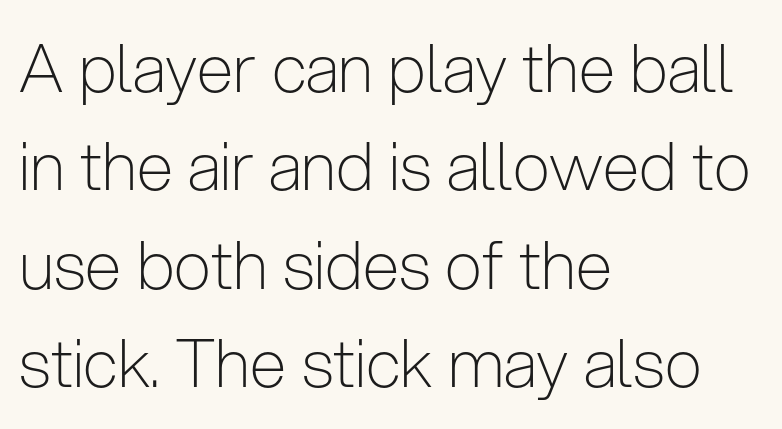
Regular leading. Does the lettering tilt? It doesn't — this is upright. This sample has the flowing, uneven cadence of proportional lettering. The lines are quadded left.
